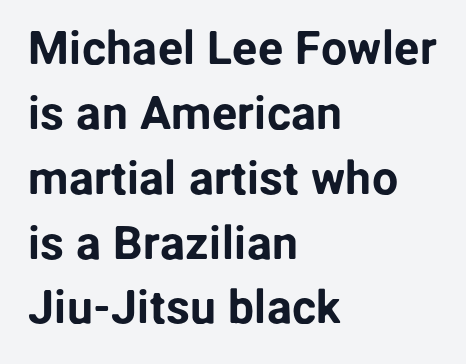
Every character sits straight up, as roman type does. Check under the words: just untouched page. Regarding serifs, this sample does without them. Each word holds together tightly as a unit, with standard inter-letter gaps.
